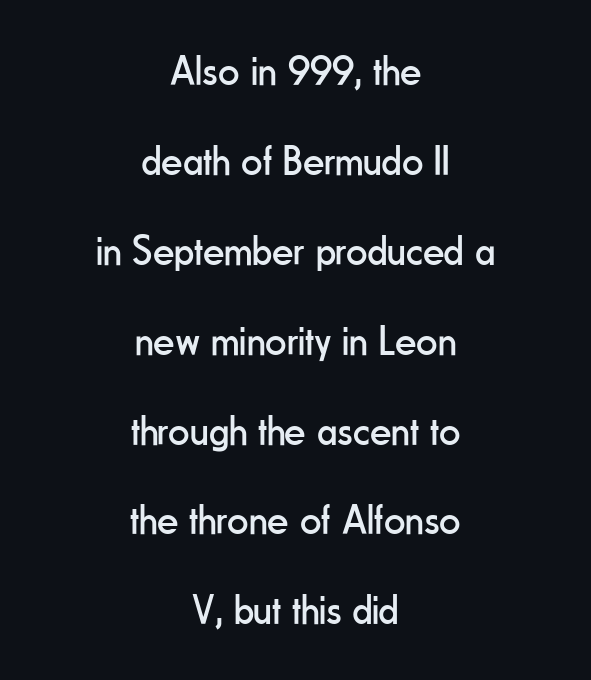
{"serif": "no", "italic": "no", "bold": "no", "weight": "regular", "width": "condensed", "stroke_contrast": "low", "x_height": "small", "monospaced": "no", "underline": "no", "align": "center", "line_spacing": "loose", "line_spacing_ratio": 2.14, "letter_spacing": "normal", "letter_spacing_em": 0.0, "glyph_px": 42}
